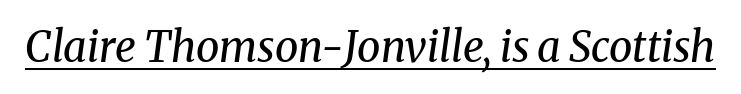
{"serif": "yes", "italic": "yes", "lean": "right", "slant_degrees": 8, "bold": "no", "weight": "regular", "width": "normal", "stroke_contrast": "medium", "x_height": "medium", "monospaced": "no", "underline": "yes", "letter_spacing": "normal", "letter_spacing_em": 0.0, "glyph_px": 42}
